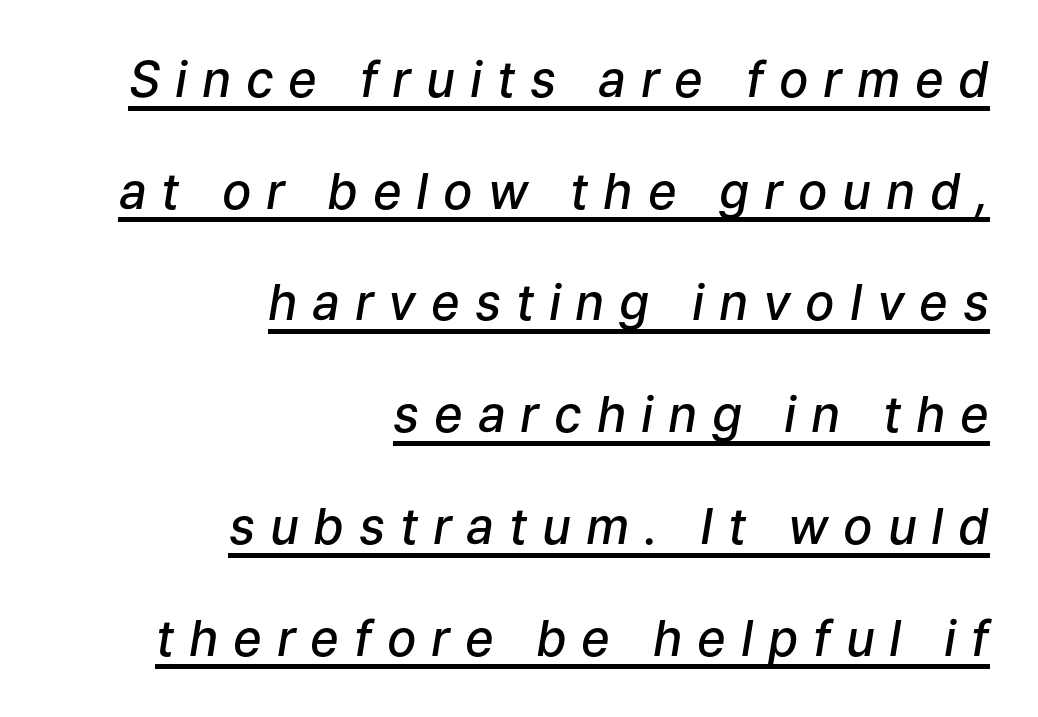
Q: Is the text bold? A: Semi-bold.
Q: Is the text italic (slanted)? A: Yes, it leans right by about 9 degrees.
Q: Is the text underlined? A: Yes.
Q: How is the paragraph aligned? A: Right-aligned.
Q: Is the spacing between letters normal or unusually wide? A: Unusually wide.
Q: Is the spacing between lines tight, normal or loose? A: Loose.
Q: Width (condensed, normal, or wide)? A: Normal.
Q: Stroke contrast? A: Low.
Q: x-height? A: Medium.
Q: Monospaced? A: No.
